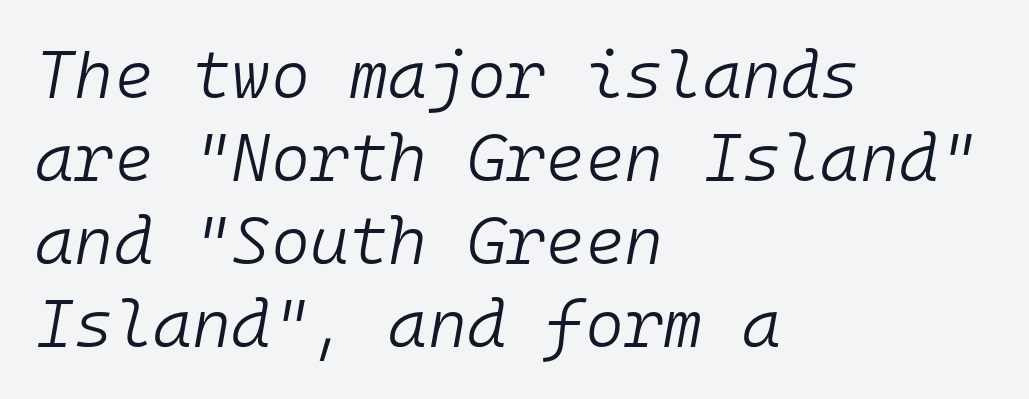
Q: Is the text bold? A: No.
Q: Is the text italic (slanted)? A: Yes, it leans right by about 10 degrees.
Q: Is the text underlined? A: No.
Q: How is the paragraph aligned? A: Left-aligned.
Q: Is the spacing between letters normal or unusually wide? A: Normal.
Q: Width (condensed, normal, or wide)? A: Normal.
Q: Stroke contrast? A: Low.
Q: x-height? A: Medium.
Q: Monospaced? A: Yes.
